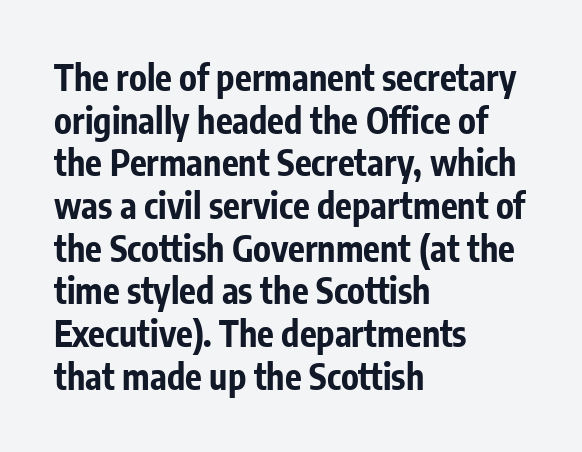
The image shows 35 px bold, condensed sans-serif type, upright; set left-aligned, line spacing 1.22x, normal letter spacing, not underlined; low stroke contrast and a medium x-height.
